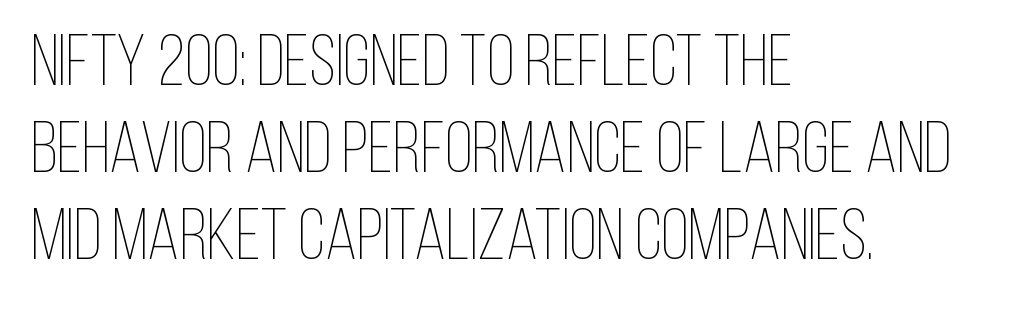
Q: Is the text bold? A: No.
Q: Is the text italic (slanted)? A: No, it is upright.
Q: Is the text underlined? A: No.
Q: How is the paragraph aligned? A: Left-aligned.
Q: Is the spacing between letters normal or unusually wide? A: Normal.
Q: Width (condensed, normal, or wide)? A: Condensed.
Q: Stroke contrast? A: Low.
Q: x-height? A: Large.
Q: Monospaced? A: No.
